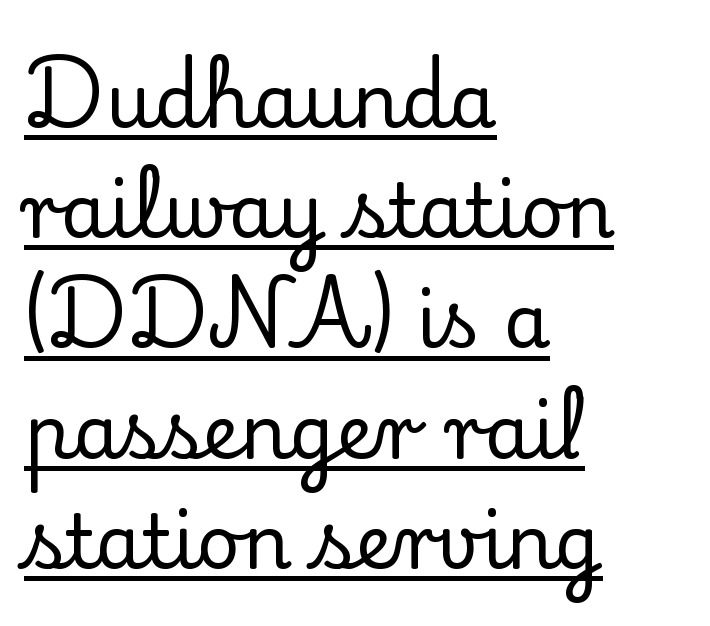
{"serif": "yes", "italic": "no", "width": "normal", "stroke_contrast": "low", "x_height": "small", "monospaced": "no", "underline": "yes", "align": "left", "line_spacing": "normal", "line_spacing_ratio": 1.47, "letter_spacing": "normal", "letter_spacing_em": 0.0, "glyph_px": 75}
